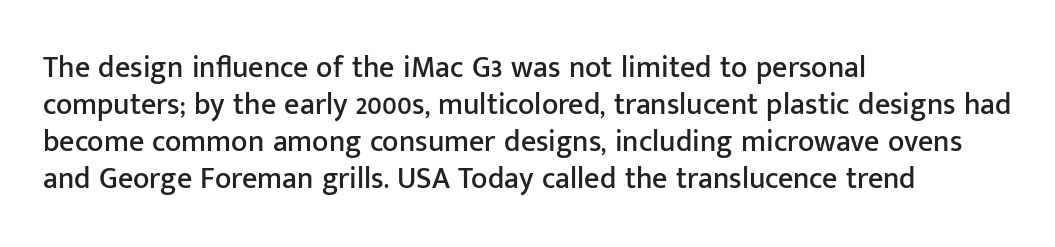
The image shows 30 px sans-serif type, upright; set left-aligned, line spacing 1.23x, normal letter spacing, not underlined; low stroke contrast and a medium x-height.
